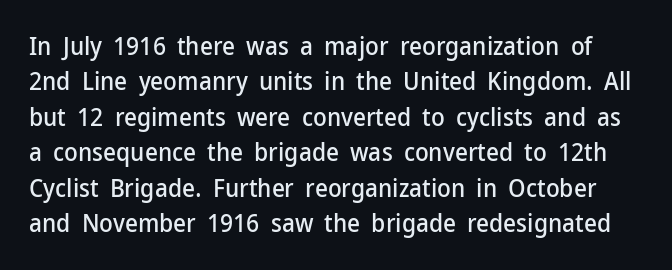
Q: Is the text italic (slanted)? A: No, it is upright.
Q: Is the text underlined? A: No.
Q: Is the spacing between letters normal or unusually wide? A: Normal.
Q: Is the spacing between lines tight, normal or loose? A: Normal.
